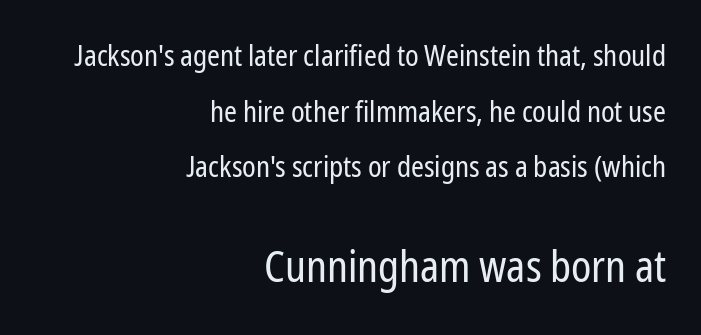
The image shows 43 px regular-weight, condensed sans-serif type, upright; set right-aligned, loose line spacing (1.92x), normal letter spacing, not underlined; the second (bottom) block is 1.48x larger; low stroke contrast and a medium x-height.
